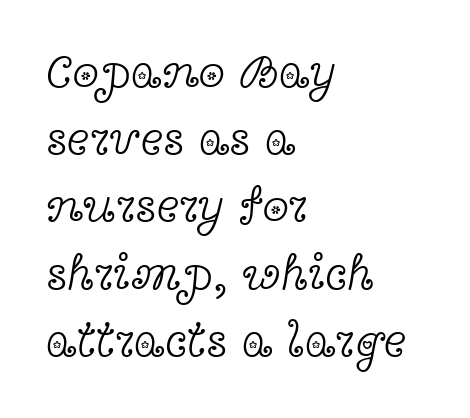
{"serif": "yes", "italic": "no", "bold": "no", "weight": "light", "width": "wide", "x_height": "medium", "monospaced": "no", "underline": "no", "align": "left", "line_spacing": "normal", "line_spacing_ratio": 1.4, "letter_spacing": "normal", "letter_spacing_em": 0.0, "glyph_px": 48}
